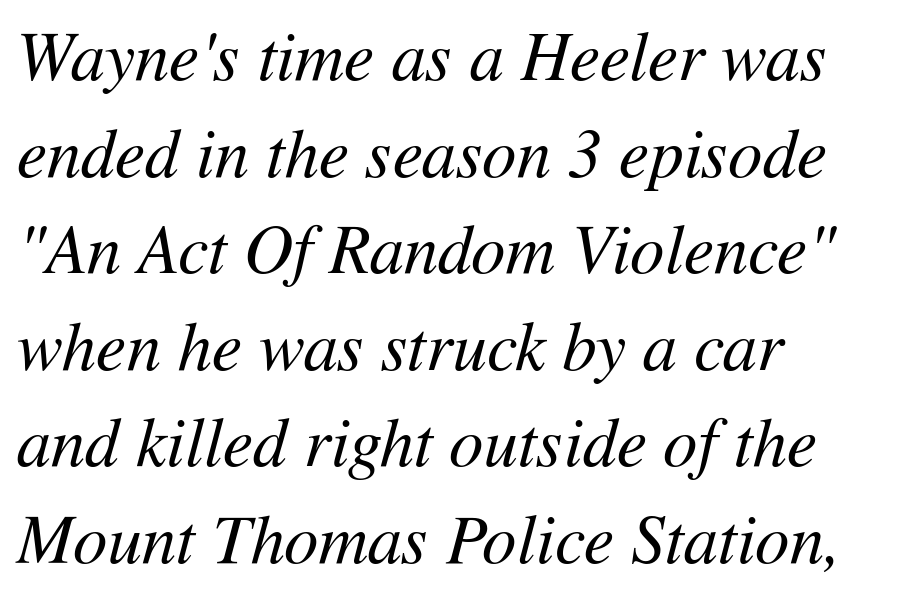
{"italic": "yes", "lean": "right", "slant_degrees": 11, "bold": "no", "weight": "regular", "width": "normal", "stroke_contrast": "medium", "x_height": "medium", "monospaced": "no", "underline": "no", "align": "left", "line_spacing": "normal", "line_spacing_ratio": 1.42, "letter_spacing": "normal", "letter_spacing_em": 0.0, "glyph_px": 68}
